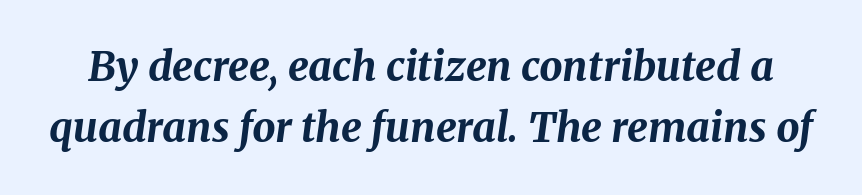
{"italic": "yes", "lean": "right", "slant_degrees": 8, "bold": "yes", "weight": "bold", "width": "normal", "stroke_contrast": "medium", "x_height": "medium", "monospaced": "no", "underline": "no", "line_spacing": "normal", "line_spacing_ratio": 1.49, "letter_spacing": "normal", "letter_spacing_em": 0.0, "glyph_px": 41}
